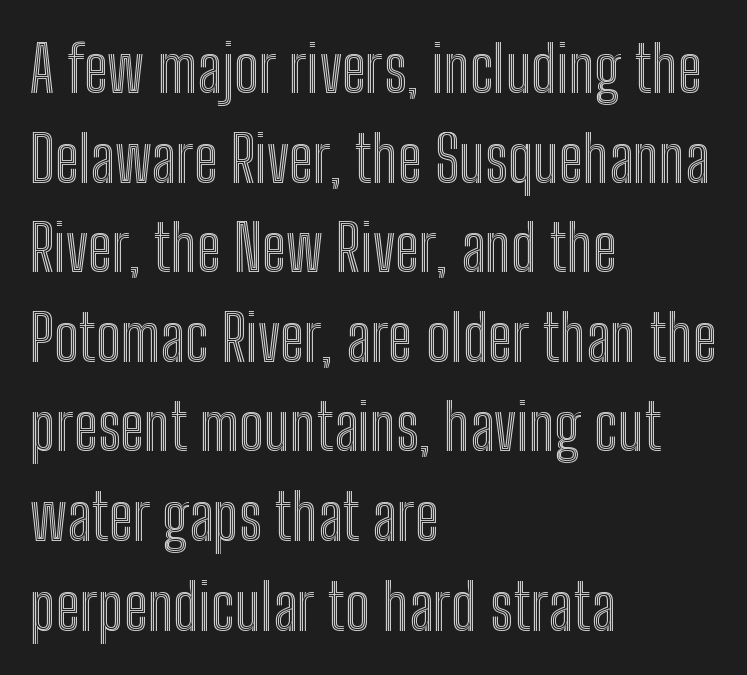
Q: Is the text italic (slanted)? A: No, it is upright.
Q: Is the text underlined? A: No.
Q: How is the paragraph aligned? A: Left-aligned.
Q: Is the spacing between letters normal or unusually wide? A: Normal.
Q: Is the spacing between lines tight, normal or loose? A: Normal.
Q: Width (condensed, normal, or wide)? A: Condensed.
Q: x-height? A: Medium.
Q: Monospaced? A: No.
